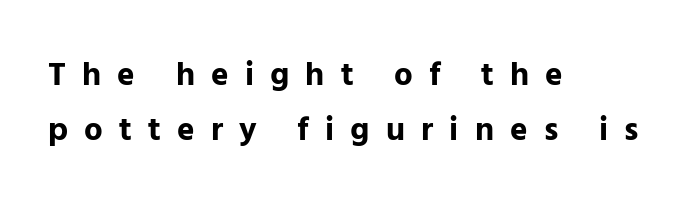
{"serif": "no", "italic": "no", "bold": "yes", "weight": "bold", "width": "normal", "stroke_contrast": "low", "x_height": "medium", "monospaced": "no", "underline": "no", "align": "left", "line_spacing": "normal", "line_spacing_ratio": 1.68, "letter_spacing": "wide", "letter_spacing_em": 0.49, "glyph_px": 33}
